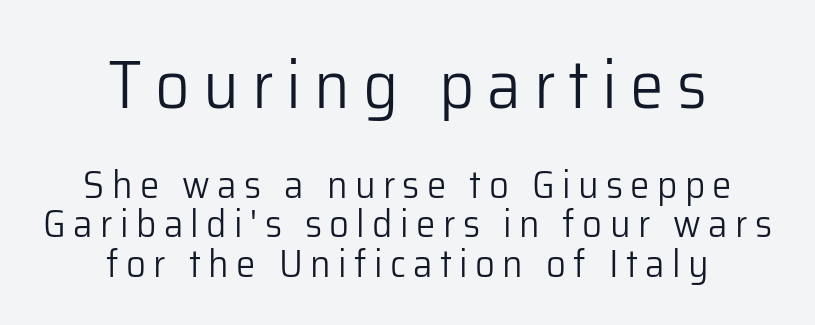
Layout note: lines centered. Plain, unruled lines of type. Closely set lines give the paragraph a compact silhouette. The strokes are not fattened; the text isn't bold. When letters stand straight like this, we call the style roman or upright. Spacing verdict: proportional, widths tailored to each character.
